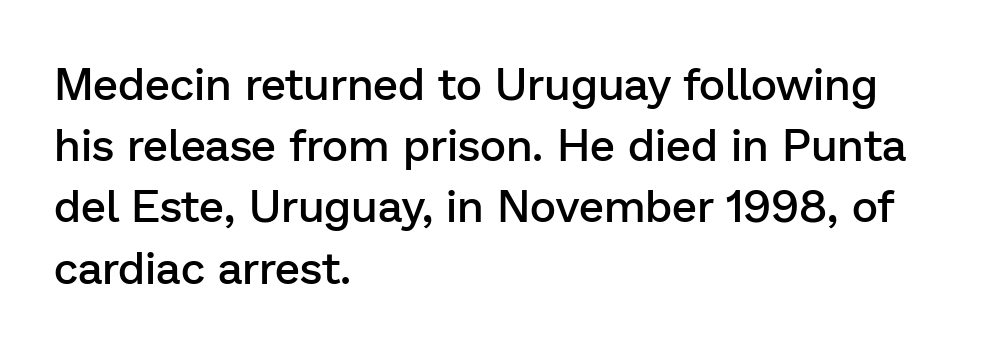
{"serif": "no", "italic": "no", "bold": "semi", "weight": "semibold", "width": "normal", "stroke_contrast": "low", "x_height": "medium", "monospaced": "no", "underline": "no", "align": "left", "line_spacing": "normal", "line_spacing_ratio": 1.36, "letter_spacing": "normal", "letter_spacing_em": 0.0, "glyph_px": 45}
